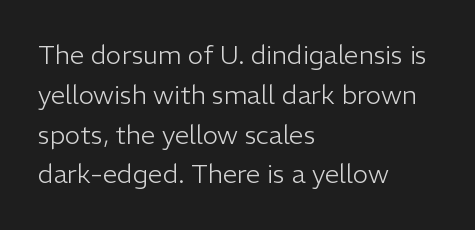
Nobody touched the tracking dial on this one. Line starts are locked; line ends wander. The block of text has a typical density, with ordinary space between rows. The glyphs are unaccompanied by any horizontal stroke below them. Notice how the stems are strictly vertical — no italics here. These glyphs show unthickened strokes, regular width or finer.
